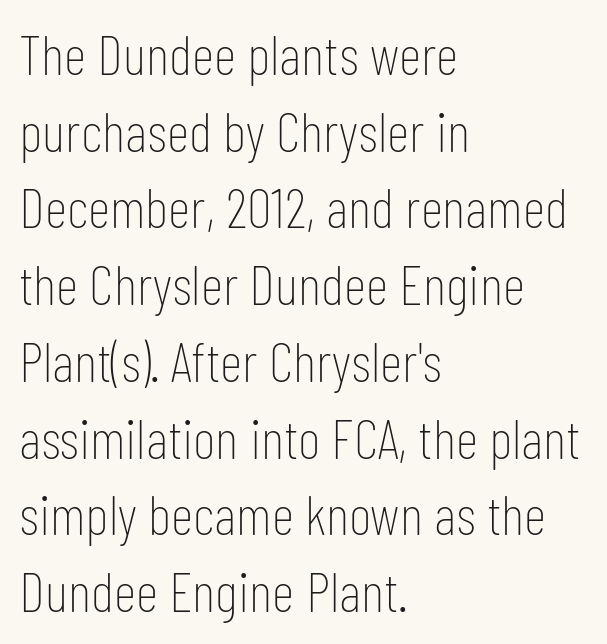
The area under the type is left untouched. Stroke mass is kept to a normal reading level or below. Students, note that the glyphs here touch the page at normal intervals. Notice how descenders clear the ascenders below comfortably — that's standard leading. The rendering shows plain stroke endings on the letterforms — a sans-serif design.
